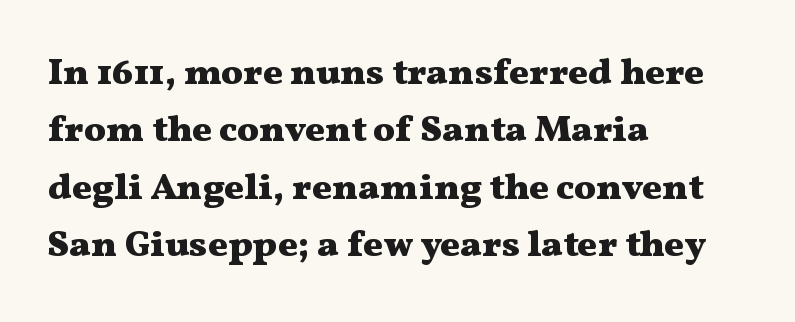
Q: Is the text bold? A: Yes.
Q: Is the text italic (slanted)? A: No, it is upright.
Q: Is the typeface a serif or a sans-serif typeface? A: Serif.
Q: Is the text underlined? A: No.
Q: How is the paragraph aligned? A: Left-aligned.
Q: Is the spacing between letters normal or unusually wide? A: Normal.
Q: Is the spacing between lines tight, normal or loose? A: Normal.
Q: Width (condensed, normal, or wide)? A: Wide.
Q: Stroke contrast? A: Medium.
Q: x-height? A: Medium.
Q: Monospaced? A: No.
